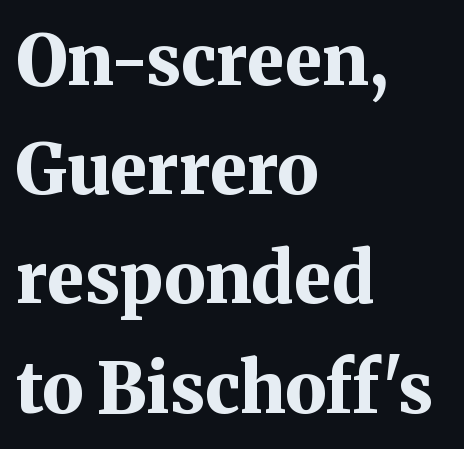
Q: Is the text bold? A: Yes.
Q: Is the text italic (slanted)? A: No, it is upright.
Q: Is the typeface a serif or a sans-serif typeface? A: Serif.
Q: Is the text underlined? A: No.
Q: How is the paragraph aligned? A: Left-aligned.
Q: Is the spacing between letters normal or unusually wide? A: Normal.
Q: Is the spacing between lines tight, normal or loose? A: Normal.
Q: Width (condensed, normal, or wide)? A: Normal.
Q: Stroke contrast? A: Medium.
Q: x-height? A: Medium.
Q: Monospaced? A: No.
